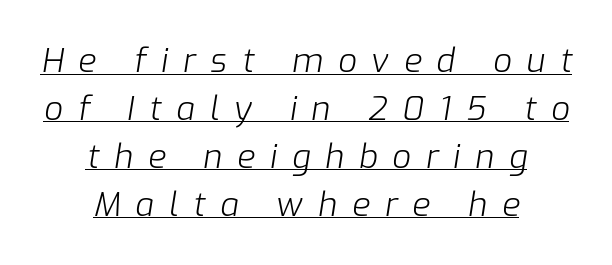
The paragraph shown floats in the horizontal middle. Stem width sits at or under what a default text font uses. This sample carries an underscore along the baseline area. The passage shown leans; its letterforms are oblique. Honestly, the row spacing looks completely unremarkable.
